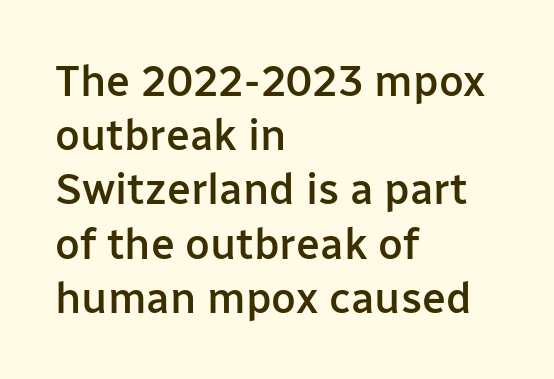
Q: Is the text bold? A: Semi-bold.
Q: Is the text italic (slanted)? A: No, it is upright.
Q: Is the typeface a serif or a sans-serif typeface? A: Sans-serif.
Q: Is the text underlined? A: No.
Q: How is the paragraph aligned? A: Left-aligned.
Q: Is the spacing between letters normal or unusually wide? A: Normal.
Q: Is the spacing between lines tight, normal or loose? A: Normal.
Q: Width (condensed, normal, or wide)? A: Normal.
Q: Stroke contrast? A: Low.
Q: x-height? A: Medium.
Q: Monospaced? A: No.
